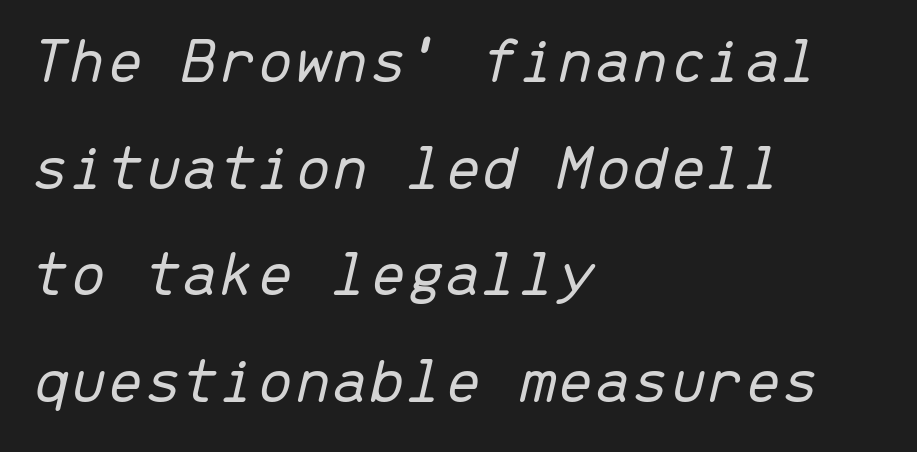
{"italic": "yes", "lean": "right", "slant_degrees": 13, "bold": "no", "weight": "light", "width": "normal", "stroke_contrast": "low", "x_height": "medium", "monospaced": "yes", "underline": "no", "align": "left", "line_spacing": "normal", "line_spacing_ratio": 1.59, "letter_spacing": "normal", "letter_spacing_em": 0.0, "glyph_px": 67}
